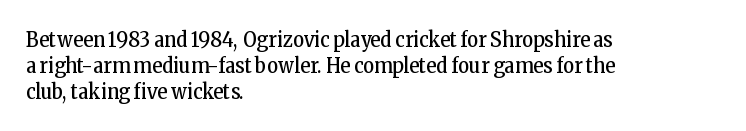
Q: Is the text bold? A: No.
Q: Is the text italic (slanted)? A: No, it is upright.
Q: Is the text underlined? A: No.
Q: How is the paragraph aligned? A: Left-aligned.
Q: Is the spacing between letters normal or unusually wide? A: Normal.
